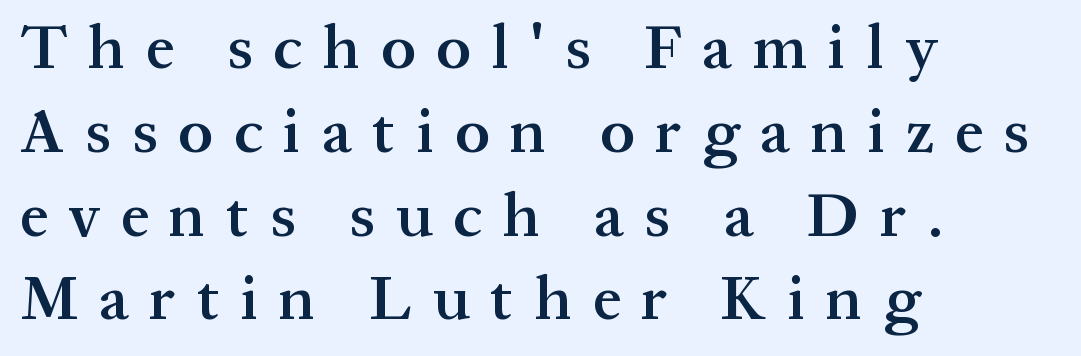
Compared with typical paragraphs, the rows here are spaced about the same. Caption: multi-line text, flush left, ragged right. The gaps between neighbouring characters are conspicuously large. Type without underlining. Posture: straight, roman, zero tilt. I'd describe the lettering as semibold — firm but not a full bold.
